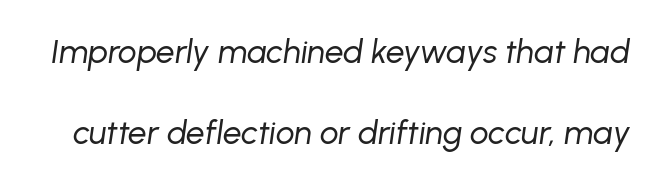
Q: Is the text bold? A: No.
Q: Is the text italic (slanted)? A: Yes, it leans right by about 8 degrees.
Q: Is the text underlined? A: No.
Q: Is the spacing between letters normal or unusually wide? A: Normal.
Q: Is the spacing between lines tight, normal or loose? A: Loose.
Q: Width (condensed, normal, or wide)? A: Normal.
Q: Stroke contrast? A: Low.
Q: x-height? A: Medium.
Q: Monospaced? A: No.
